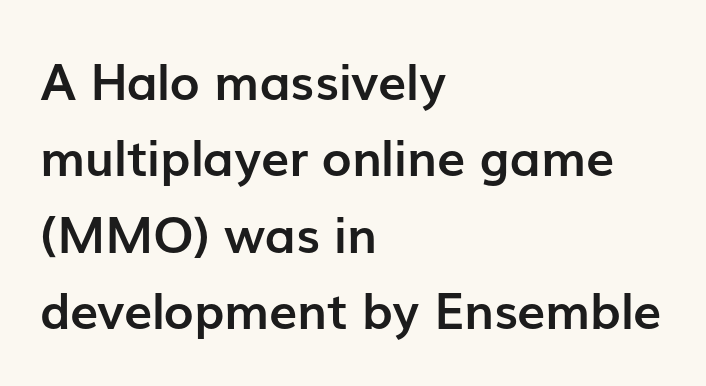
Posture: straight, roman, zero tilt. Summary of vertical rhythm: regular, with standard interline spacing. The face used here is proportionally spaced, like ordinary book or web type. Does the type have serifs? No, each stem ends abruptly. Notice how thick the strokes are: this is what a full bold looks like.
